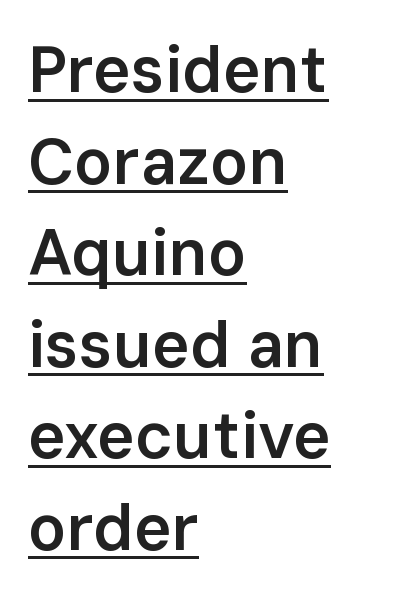
Default kerning and tracking; the words read as compact shapes. A typesetter would call this proportional, since set widths differ per character. You can see a thin bar hugging the bottom of the glyphs. Strokes here are thickened, but only to semibold level.
